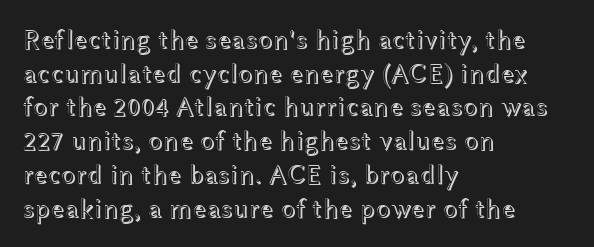
{"italic": "no", "underline": "no", "align": "left", "line_spacing": "normal", "line_spacing_ratio": 1.25, "letter_spacing": "normal", "letter_spacing_em": 0.0, "glyph_px": 27}
